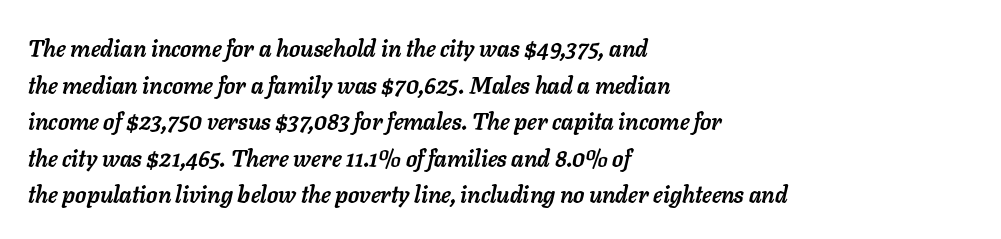
{"italic": "yes", "lean": "right", "slant_degrees": 11, "bold": "yes", "underline": "no", "align": "left", "line_spacing": "normal", "line_spacing_ratio": 1.59, "letter_spacing": "normal", "letter_spacing_em": 0.0, "glyph_px": 23}
